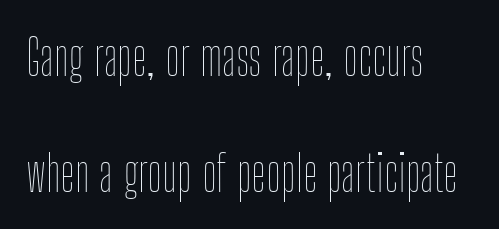
Vertical strokes here are truly vertical. You could not count columns in this text — the font is proportionally spaced. There is no visible air inserted between adjacent glyphs. Typeset ragged right — the left edge is the straight one. Beneath every word, the page is bare.
